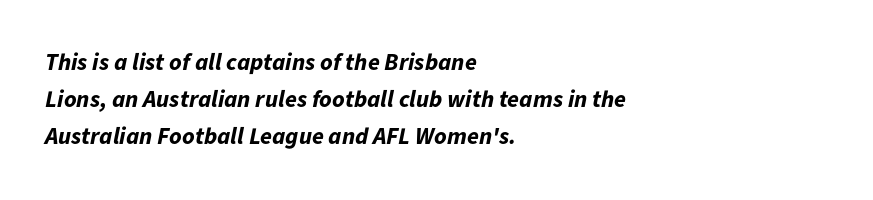
This is heavy type, rendered in bold. Honestly, the letter spacing is just normal — you wouldn't notice it. Is the type slanted? Yes — the strokes lean at a clear angle. The glyphs are unaccompanied by any horizontal stroke below them.
